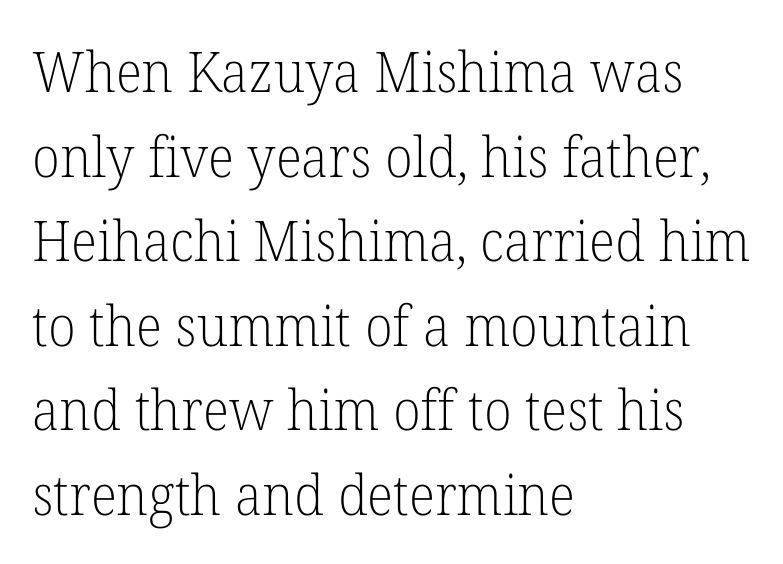
The image shows 56 px light serif type, upright; set left-aligned, normal line spacing (1.51x), normal letter spacing, not underlined; low stroke contrast and a medium x-height.
